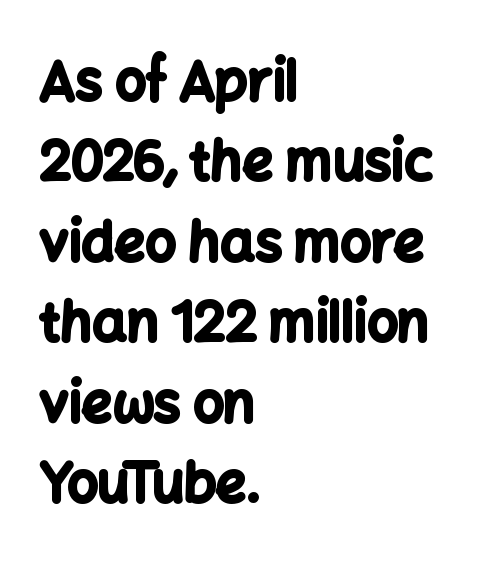
The image shows 54 px bold sans-serif type, upright; set left-aligned, normal line spacing (1.49x), normal letter spacing, not underlined; low stroke contrast and a medium x-height.
